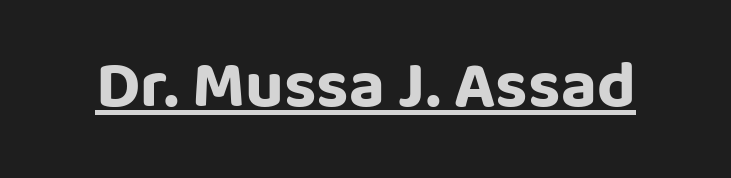
{"serif": "no", "italic": "no", "bold": "yes", "weight": "bold", "width": "normal", "stroke_contrast": "low", "x_height": "large", "monospaced": "no", "underline": "yes", "letter_spacing": "normal", "letter_spacing_em": 0.0, "glyph_px": 67}
